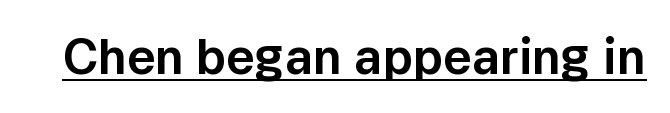
{"serif": "no", "italic": "no", "width": "normal", "stroke_contrast": "low", "x_height": "medium", "monospaced": "no", "underline": "yes", "letter_spacing": "normal", "letter_spacing_em": 0.0, "glyph_px": 49}
